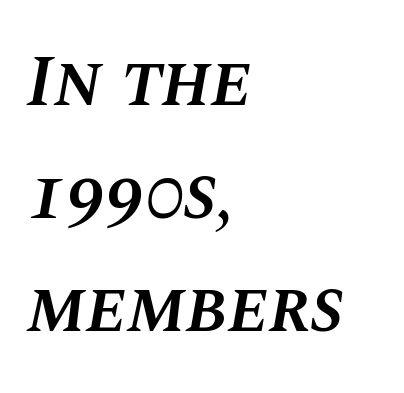
All the whitespace from short lines collects on the right. The baseline area is clear. Is the type slanted? Yes — the strokes lean at a clear angle. These lines are rendered in a variable-pitch font. Leading: standard. Words appear dense and cohesive because spacing is normal.
